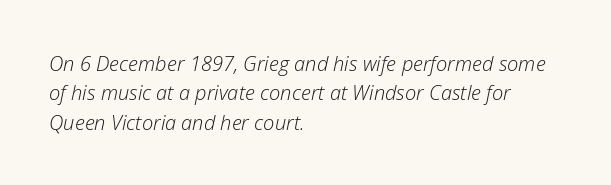
Q: Is the text bold? A: No.
Q: Is the text italic (slanted)? A: Yes, it leans right by about 12 degrees.
Q: Is the text underlined? A: No.
Q: How is the paragraph aligned? A: Left-aligned.
Q: Is the spacing between letters normal or unusually wide? A: Normal.
Q: Is the spacing between lines tight, normal or loose? A: Normal.
